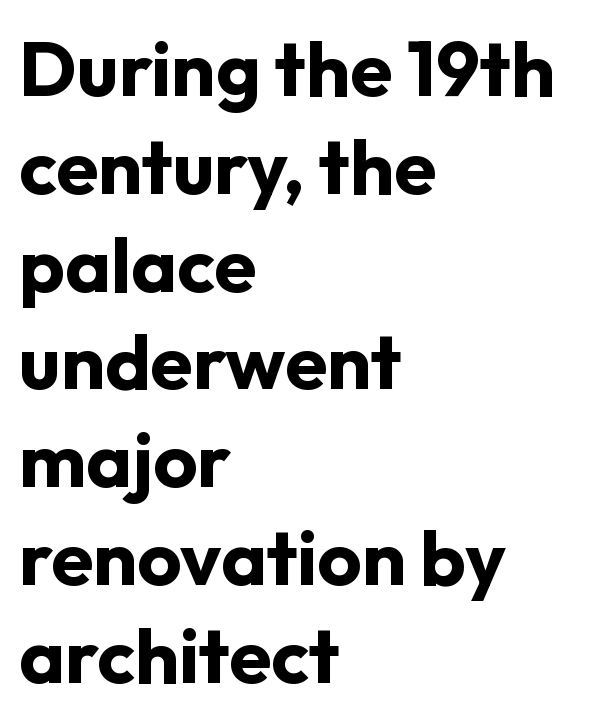
Letters rest on an invisible, unmarked baseline. Normally led — the rows are evenly, conventionally spaced. Nobody touched the tracking dial on this one. Italic: no, the glyphs are upright roman.
